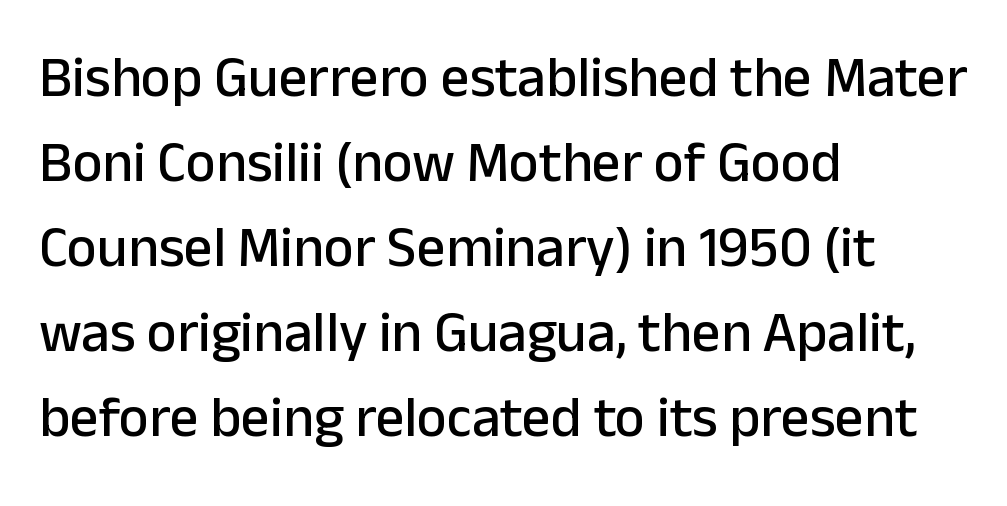
{"serif": "no", "italic": "no", "width": "normal", "stroke_contrast": "low", "x_height": "medium", "monospaced": "no", "underline": "no", "align": "left", "line_spacing": "normal", "line_spacing_ratio": 1.49, "letter_spacing": "normal", "letter_spacing_em": 0.0, "glyph_px": 57}
